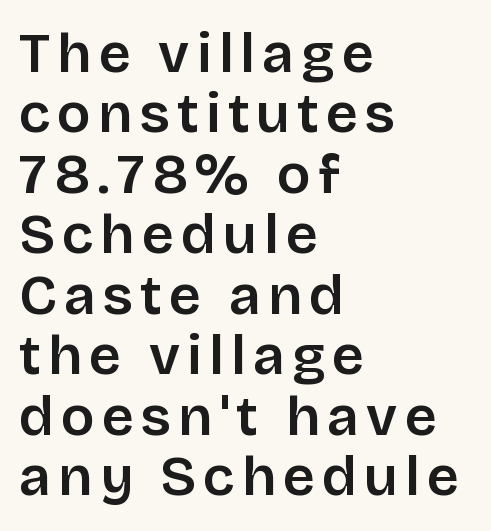
Q: Is the text italic (slanted)? A: No, it is upright.
Q: Is the typeface a serif or a sans-serif typeface? A: Sans-serif.
Q: Is the text underlined? A: No.
Q: How is the paragraph aligned? A: Left-aligned.
Q: Is the spacing between lines tight, normal or loose? A: Tight.
Q: Width (condensed, normal, or wide)? A: Normal.
Q: Stroke contrast? A: Low.
Q: x-height? A: Large.
Q: Monospaced? A: No.
